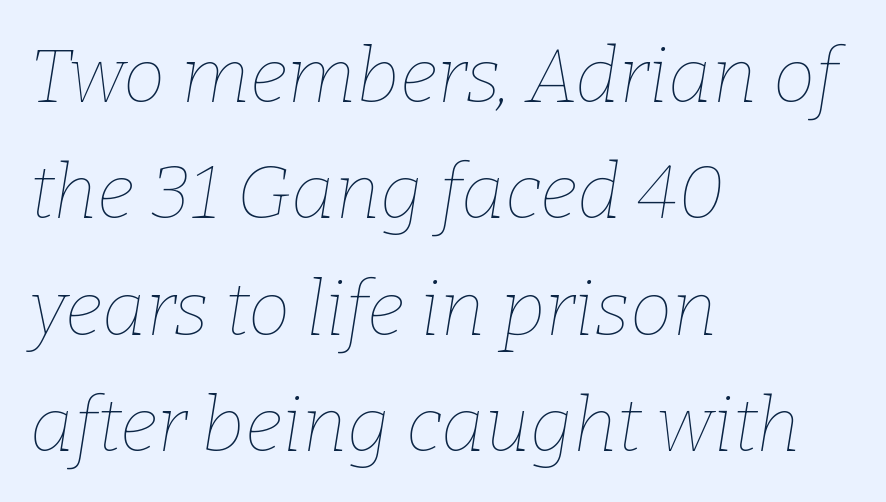
The image shows 76 px thin type, italic (leaning right); set left-aligned, normal line spacing (1.53x), normal letter spacing, not underlined; low stroke contrast and a medium x-height.
